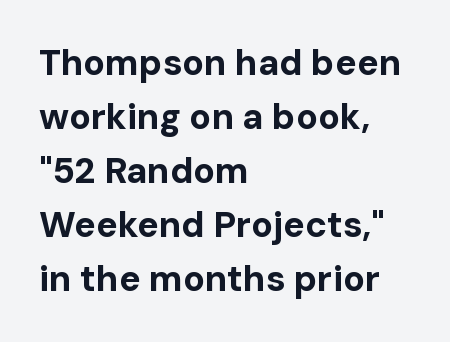
Each row of text sits above clean, open space. Left-aligned paragraph, ragged on the right. Here the glyphs are tracked normally, forming tight word shapes. Summary of vertical rhythm: regular, with standard interline spacing.
